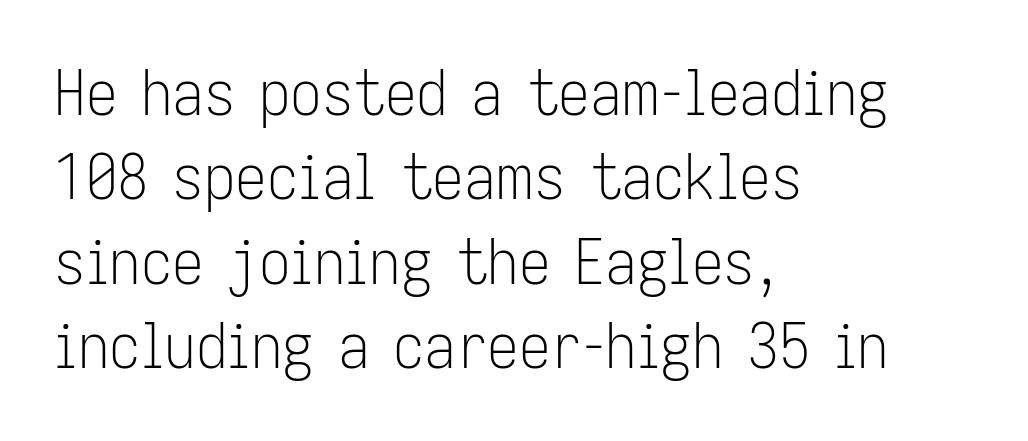
Q: Is the text bold? A: No.
Q: Is the text italic (slanted)? A: No, it is upright.
Q: Is the typeface a serif or a sans-serif typeface? A: Sans-serif.
Q: Is the text underlined? A: No.
Q: How is the paragraph aligned? A: Left-aligned.
Q: Is the spacing between letters normal or unusually wide? A: Normal.
Q: Is the spacing between lines tight, normal or loose? A: Normal.
Q: Width (condensed, normal, or wide)? A: Condensed.
Q: Stroke contrast? A: Low.
Q: x-height? A: Medium.
Q: Monospaced? A: No.
